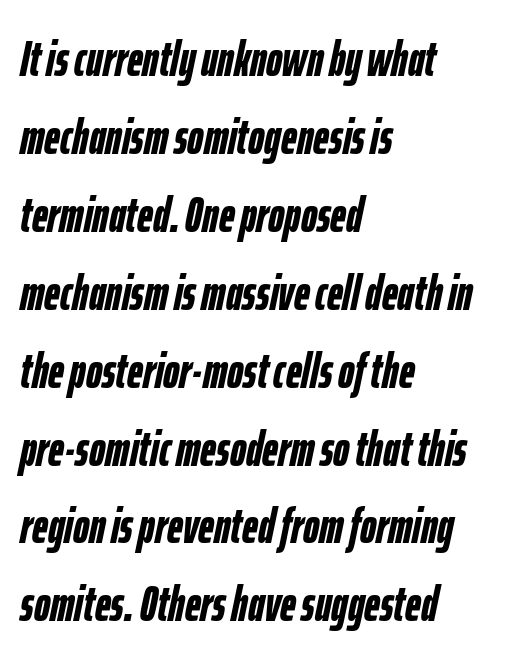
Q: Is the text bold? A: Yes.
Q: Is the text italic (slanted)? A: Yes, it leans right by about 12 degrees.
Q: Is the text underlined? A: No.
Q: How is the paragraph aligned? A: Left-aligned.
Q: Is the spacing between letters normal or unusually wide? A: Normal.
Q: Is the spacing between lines tight, normal or loose? A: Normal.
Q: Width (condensed, normal, or wide)? A: Condensed.
Q: Stroke contrast? A: Low.
Q: x-height? A: Medium.
Q: Monospaced? A: No.
